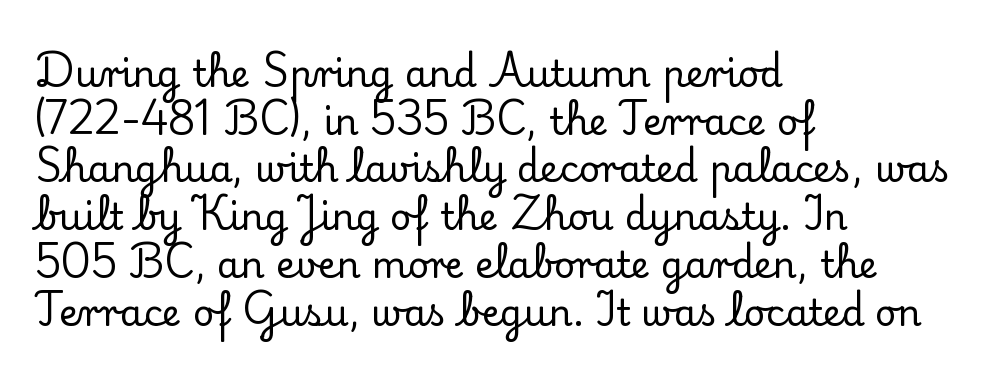
Q: Is the text italic (slanted)? A: No, it is upright.
Q: Is the typeface a serif or a sans-serif typeface? A: Serif.
Q: Is the text underlined? A: No.
Q: How is the paragraph aligned? A: Left-aligned.
Q: Is the spacing between letters normal or unusually wide? A: Normal.
Q: Is the spacing between lines tight, normal or loose? A: Normal.
Q: Width (condensed, normal, or wide)? A: Normal.
Q: Stroke contrast? A: Low.
Q: x-height? A: Small.
Q: Monospaced? A: No.
